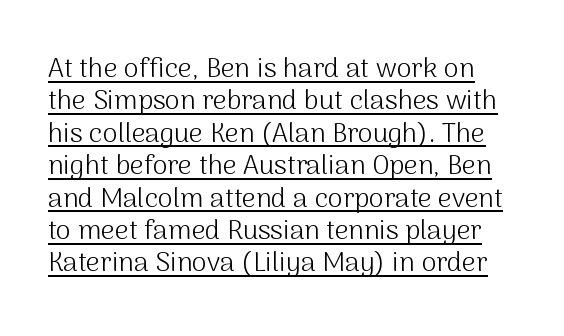
{"italic": "no", "bold": "no", "underline": "yes", "line_spacing_ratio": 1.2, "letter_spacing": "normal", "letter_spacing_em": 0.0, "glyph_px": 27}
